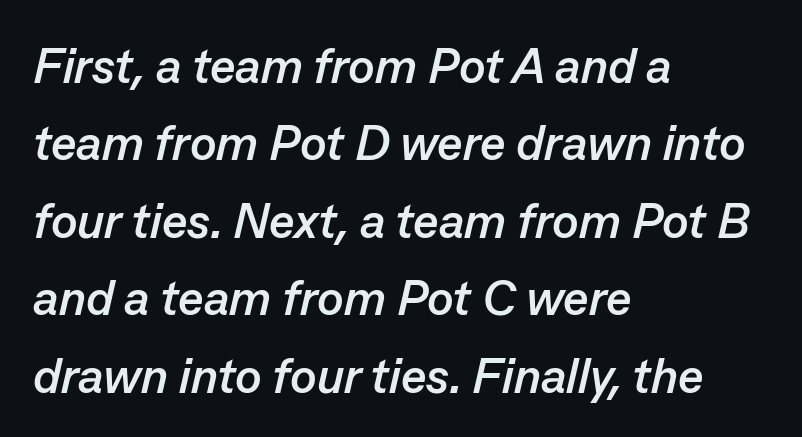
The image shows 49 px semibold type, italic (leaning right); set left-aligned, normal line spacing (1.58x), normal letter spacing, not underlined; low stroke contrast and a medium x-height.
